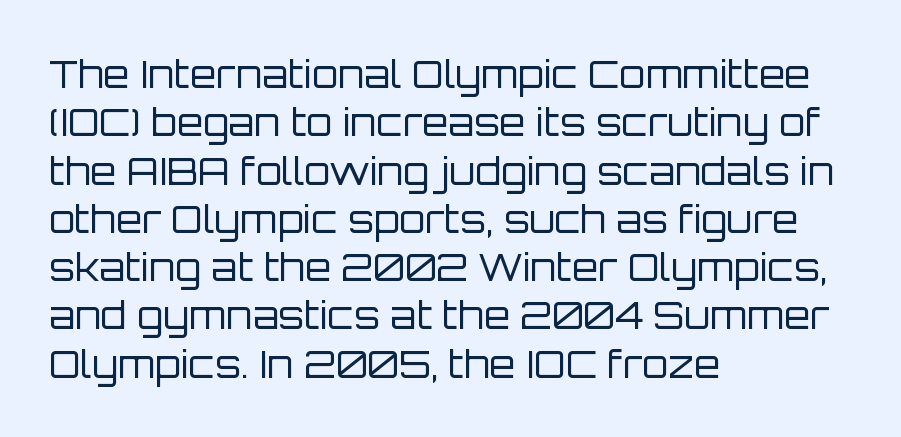
Check the space under the baseline: it is left empty. Examine the stroke ends and you'll find no serifs. Weight class: somewhere from thin through regular. Successive baselines arrive at the customary interval. If you drew a ruler down the left edge, every line would touch it.
